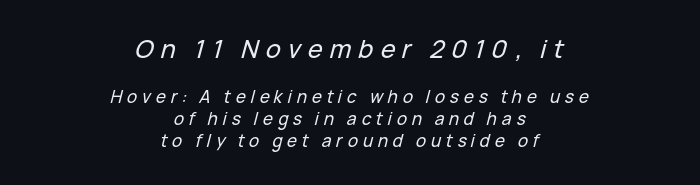
The image shows 25 px text type, italic (leaning right); set centered, normal line spacing (1.31x), unusually wide letter spacing (+0.28 em), not underlined; the first (top) block is 1.47x larger.
